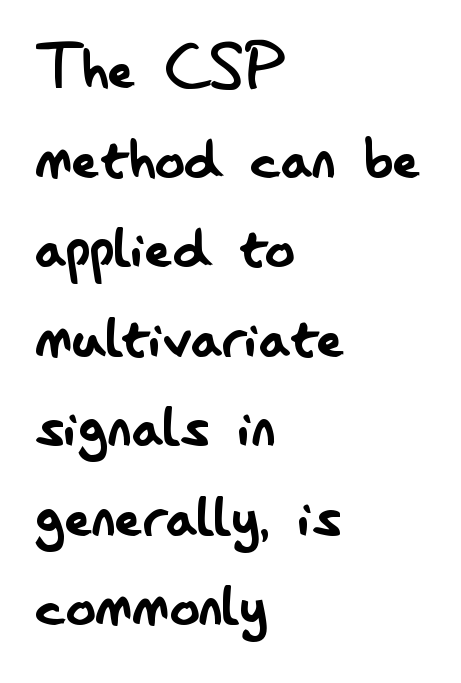
{"serif": "no", "italic": "no", "bold": "no", "weight": "regular", "width": "condensed", "stroke_contrast": "low", "x_height": "small", "monospaced": "no", "underline": "no", "align": "left", "line_spacing_ratio": 1.21, "letter_spacing": "normal", "letter_spacing_em": 0.0, "glyph_px": 74}
